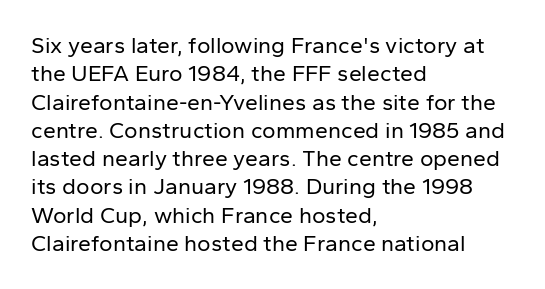
Nobody touched the tracking dial on this one. Visually the block forms a straight wall on the left and a jagged coastline on the right. Posture: upright roman. Beneath every word, the page is bare.
